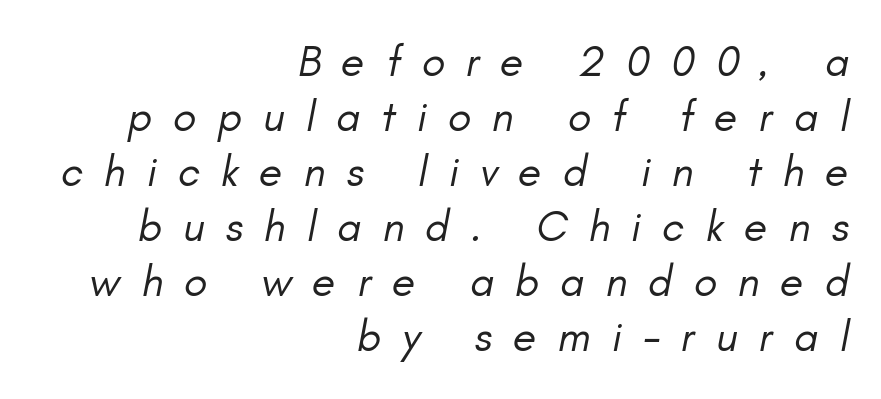
{"italic": "yes", "lean": "right", "slant_degrees": 11, "bold": "no", "weight": "regular", "width": "normal", "stroke_contrast": "low", "x_height": "small", "monospaced": "no", "underline": "no", "align": "right", "line_spacing": "normal", "line_spacing_ratio": 1.28, "letter_spacing": "wide", "letter_spacing_em": 0.49, "glyph_px": 43}
